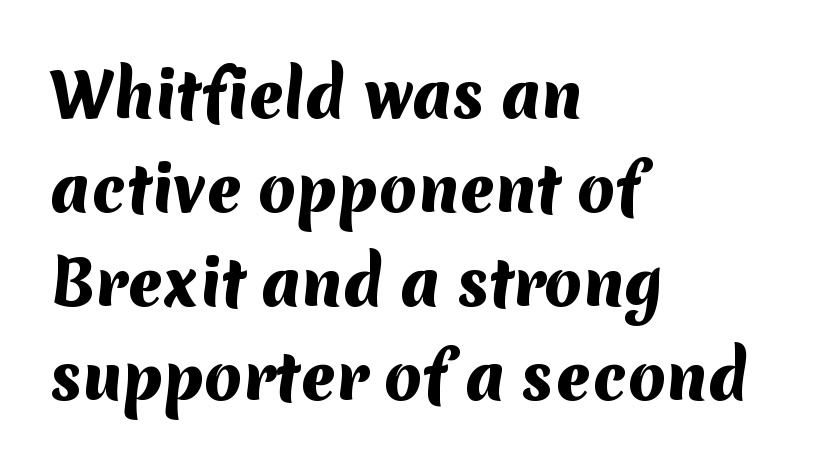
The image shows 61 px heavy sans-serif type; set left-aligned, normal line spacing (1.54x), normal letter spacing, not underlined; medium stroke contrast and a medium x-height.
